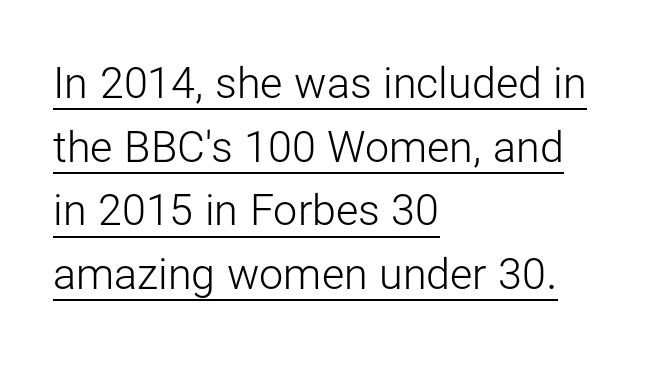
Underline: present. The type is set solid horizontally, with unmodified tracking. These lines are set flush left with a ragged right edge. Counters stay open thanks to moderate or lighter strokes. This sample has the flowing, uneven cadence of proportional lettering.
